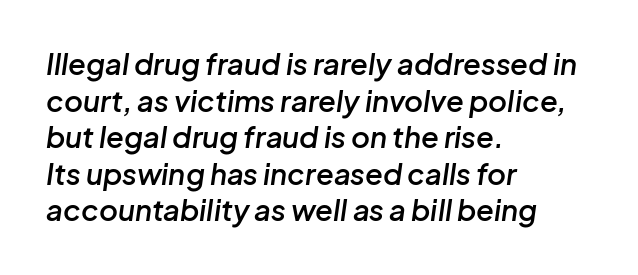
Summary of weight: moderately heavy, a semibold. Underlining? Definitely not there. This sample uses plain, unmodified letter spacing. A typesetter would call this proportional, since set widths differ per character. If you drew a line through each stem, it would be angled.
